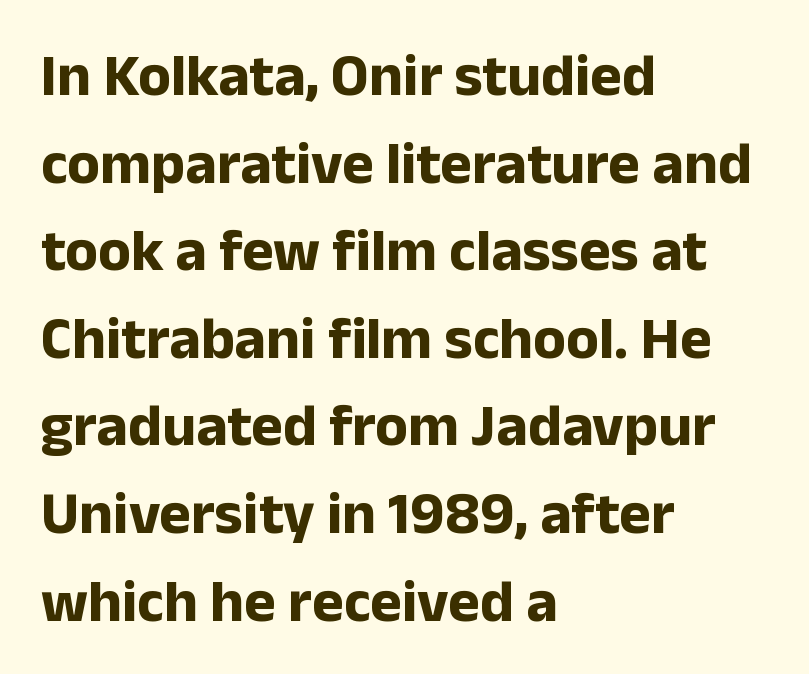
The image shows 60 px bold sans-serif type, upright; set left-aligned, normal line spacing (1.46x), normal letter spacing, not underlined; low stroke contrast and a medium x-height.
